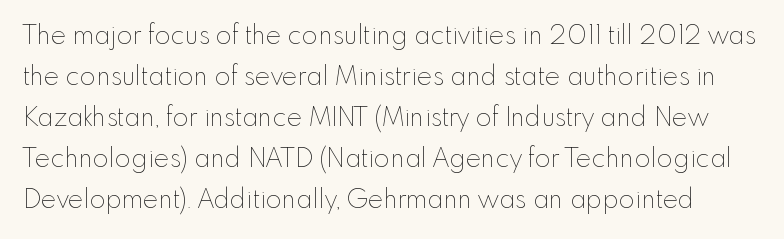
Q: Is the text bold? A: No.
Q: Is the text italic (slanted)? A: No, it is upright.
Q: Is the text underlined? A: No.
Q: Is the spacing between letters normal or unusually wide? A: Normal.
Q: Is the spacing between lines tight, normal or loose? A: Normal.
